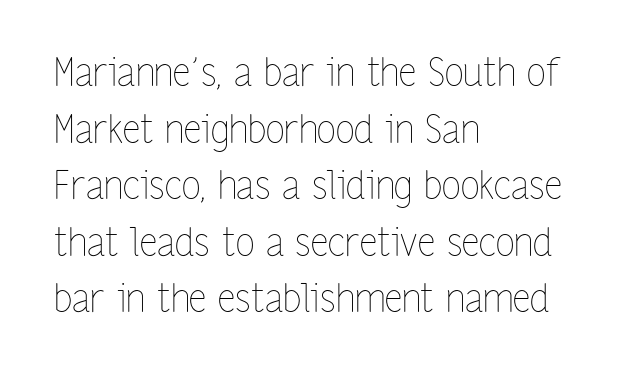
{"italic": "no", "bold": "no", "weight": "thin", "width": "condensed", "stroke_contrast": "low", "x_height": "medium", "monospaced": "no", "underline": "no", "align": "left", "line_spacing": "normal", "line_spacing_ratio": 1.45, "letter_spacing": "normal", "letter_spacing_em": 0.0, "glyph_px": 39}
